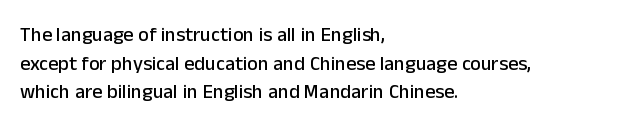
{"italic": "no", "underline": "no", "align": "left", "line_spacing": "normal", "line_spacing_ratio": 1.43, "letter_spacing": "normal", "letter_spacing_em": 0.0, "glyph_px": 20}
